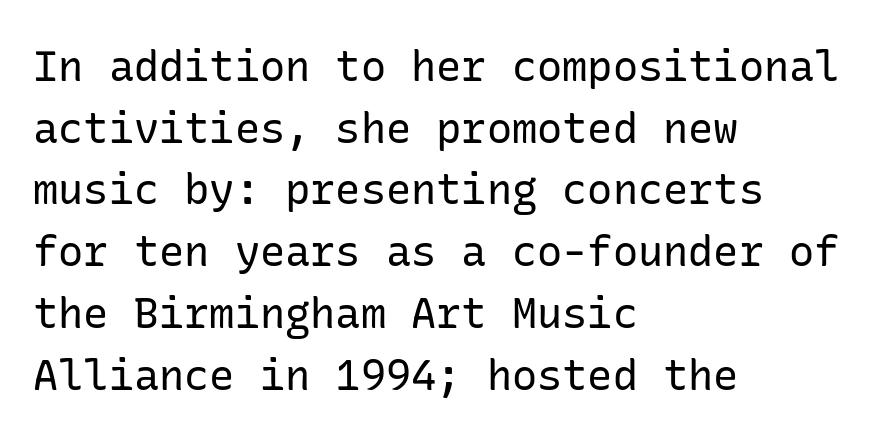
The lettering stays uniformly vertical, giving the passage a roman look. Clear beneath every line of the passage. Look at the bottom of the vertical strokes: they stop flat, with no serifs. The type is set solid horizontally, with unmodified tracking. These lines sit exactly where default settings would place them.
